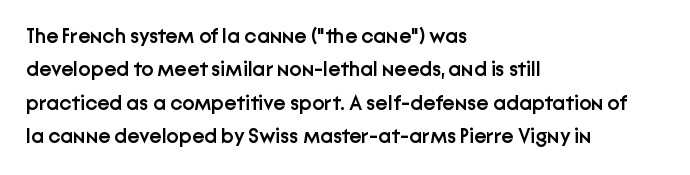
{"italic": "no", "bold": "semi", "underline": "no", "align": "left", "line_spacing": "normal", "line_spacing_ratio": 1.59, "letter_spacing": "normal", "letter_spacing_em": 0.0, "glyph_px": 21}
